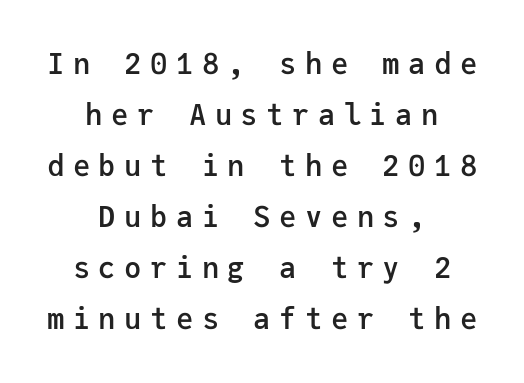
Q: Is the text bold? A: Semi-bold.
Q: Is the text italic (slanted)? A: No, it is upright.
Q: Is the typeface a serif or a sans-serif typeface? A: Sans-serif.
Q: Is the text underlined? A: No.
Q: How is the paragraph aligned? A: Centered.
Q: Is the spacing between letters normal or unusually wide? A: Unusually wide.
Q: Width (condensed, normal, or wide)? A: Normal.
Q: Stroke contrast? A: Low.
Q: x-height? A: Medium.
Q: Monospaced? A: Yes.
